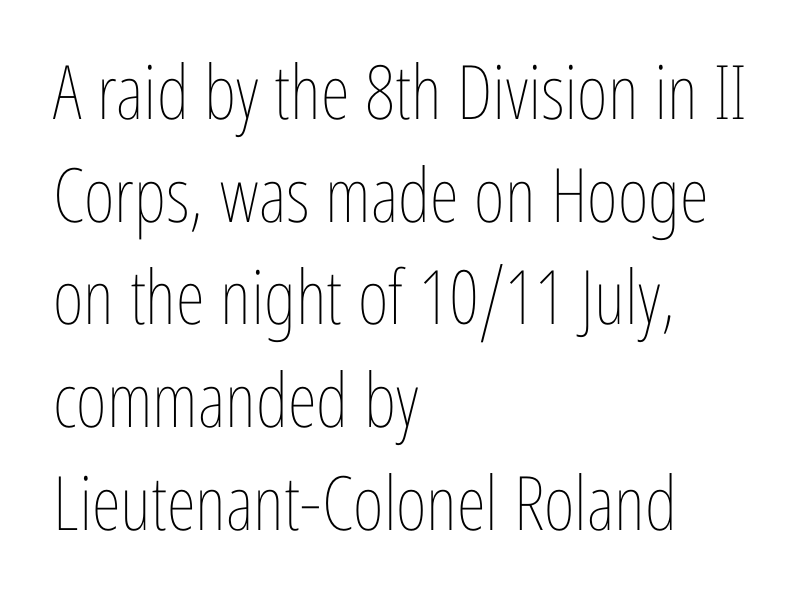
The image shows 75 px thin, condensed type, upright; set left-aligned, normal line spacing (1.37x), normal letter spacing, not underlined; low stroke contrast and a medium x-height.
